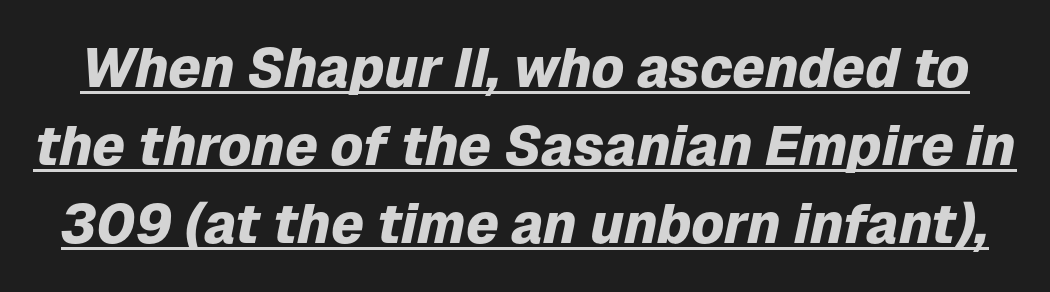
Q: Is the text bold? A: Yes.
Q: Is the text italic (slanted)? A: Yes, it leans right by about 12 degrees.
Q: Is the text underlined? A: Yes.
Q: Is the spacing between letters normal or unusually wide? A: Normal.
Q: Is the spacing between lines tight, normal or loose? A: Normal.
Q: Width (condensed, normal, or wide)? A: Normal.
Q: Stroke contrast? A: Low.
Q: x-height? A: Medium.
Q: Monospaced? A: No.
